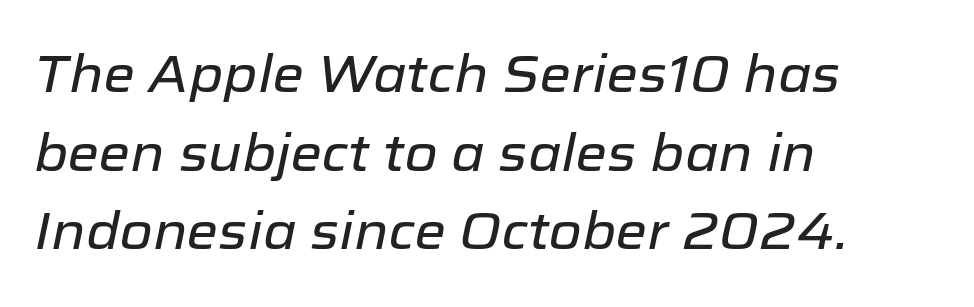
{"italic": "yes", "lean": "right", "slant_degrees": 12, "width": "normal", "stroke_contrast": "low", "x_height": "medium", "monospaced": "no", "underline": "no", "align": "left", "line_spacing": "normal", "line_spacing_ratio": 1.54, "letter_spacing": "normal", "letter_spacing_em": 0.0, "glyph_px": 51}
